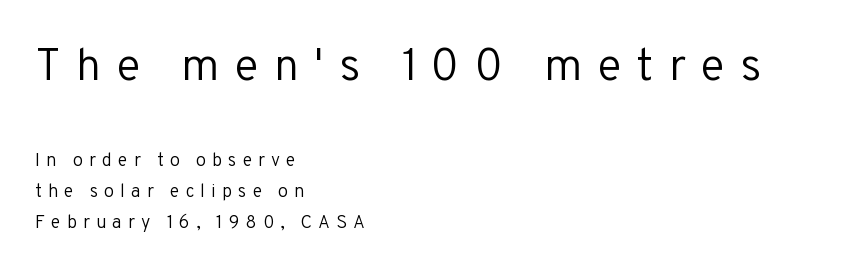
{"serif": "no", "italic": "no", "bold": "no", "weight": "regular", "width": "normal", "stroke_contrast": "low", "x_height": "medium", "monospaced": "no", "underline": "no", "align": "left", "line_spacing_ratio": 1.71, "letter_spacing": "wide", "letter_spacing_em": 0.34, "larger_block": "first", "size_ratio": 2.5, "glyph_px": 45}
